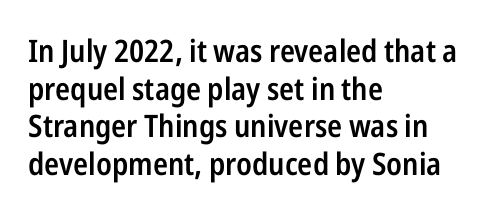
{"serif": "no", "italic": "no", "bold": "semi", "weight": "semibold", "width": "condensed", "stroke_contrast": "low", "x_height": "medium", "monospaced": "no", "underline": "no", "align": "left", "line_spacing_ratio": 1.21, "letter_spacing": "normal", "letter_spacing_em": 0.0, "glyph_px": 31}
